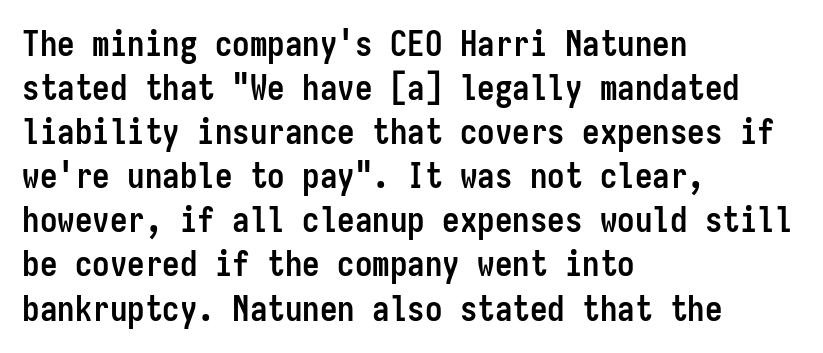
Q: Is the text bold? A: Yes.
Q: Is the text italic (slanted)? A: No, it is upright.
Q: Is the typeface a serif or a sans-serif typeface? A: Sans-serif.
Q: Is the text underlined? A: No.
Q: How is the paragraph aligned? A: Left-aligned.
Q: Is the spacing between letters normal or unusually wide? A: Normal.
Q: Is the spacing between lines tight, normal or loose? A: Normal.
Q: Width (condensed, normal, or wide)? A: Condensed.
Q: Stroke contrast? A: Low.
Q: x-height? A: Medium.
Q: Monospaced? A: Yes.
